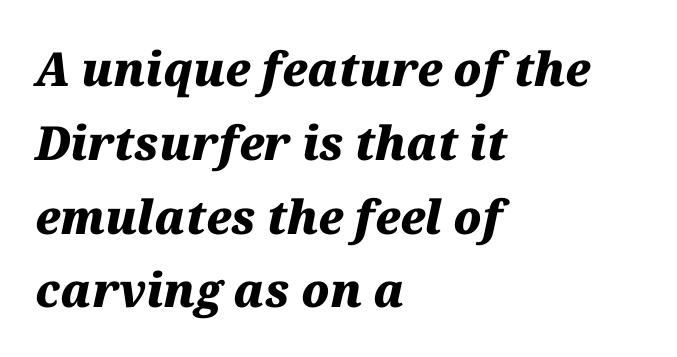
{"italic": "yes", "lean": "right", "slant_degrees": 12, "bold": "yes", "weight": "heavy", "width": "normal", "stroke_contrast": "medium", "x_height": "medium", "monospaced": "no", "underline": "no", "align": "left", "line_spacing": "normal", "line_spacing_ratio": 1.57, "letter_spacing": "normal", "letter_spacing_em": 0.0, "glyph_px": 47}
